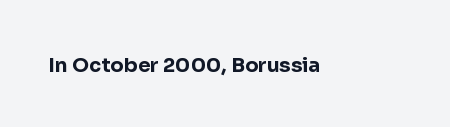
The rendering keeps characters at their native spacing. Underlining? Definitely not there. Nope, not italic — everything's standing straight. Set as a true bold cut, around the 700 mark.
